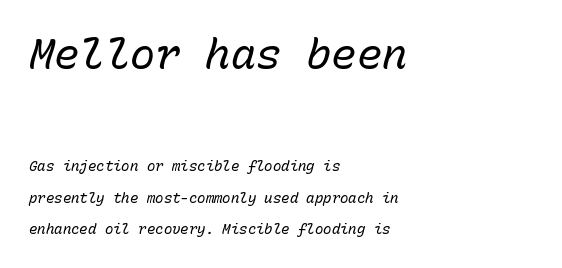
Only glyphs here, with clear space below each row. Fixed-width glyphs throughout — classic coding-font behaviour. The leading is generous, giving the passage an open texture. The lines are quadded left. Visually, the top section dominates because its glyphs are scaled up.
